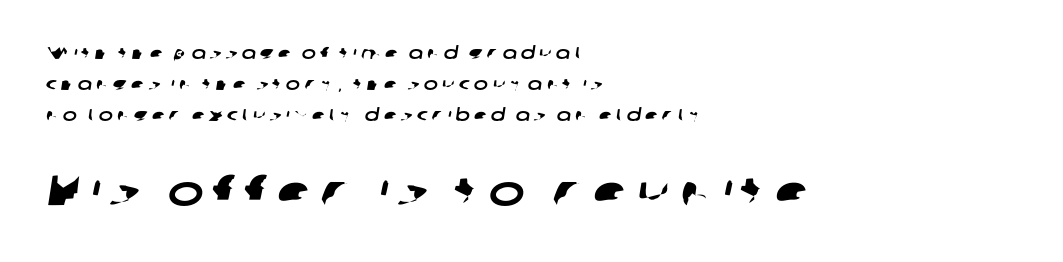
The image shows 43 px wide sans-serif type; set left-aligned, line spacing 1.82x, unusually wide letter spacing (+0.24 em), not underlined; the second (bottom) block is 2.53x larger; low stroke contrast and a medium x-height.
